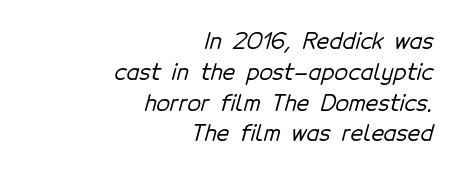
{"underline": "no", "align": "right", "line_spacing": "normal", "line_spacing_ratio": 1.4, "letter_spacing": "normal", "letter_spacing_em": 0.0, "glyph_px": 22}
